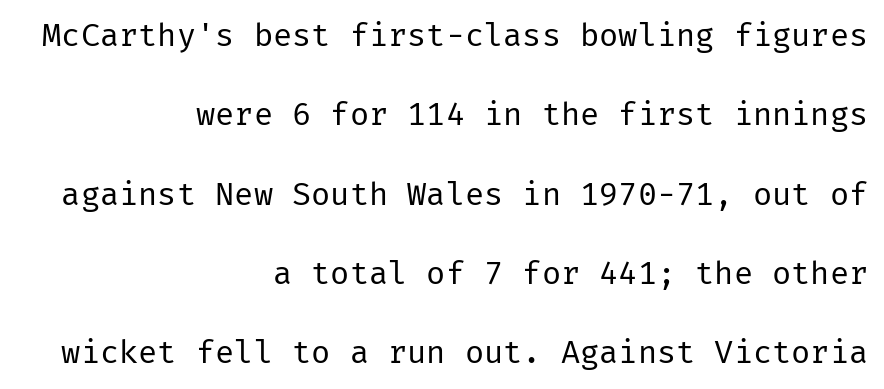
{"serif": "no", "italic": "no", "bold": "no", "weight": "regular", "width": "normal", "stroke_contrast": "low", "x_height": "medium", "underline": "no", "align": "right", "line_spacing": "loose", "line_spacing_ratio": 2.48, "letter_spacing": "normal", "letter_spacing_em": 0.0, "glyph_px": 32}
